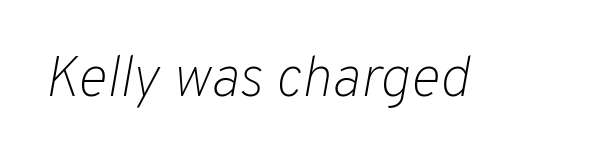
Summary of weight: not heavy and not bold. This rendering leaves character spacing at its baseline value. Notice how the stems are inclined rather than vertical — that's the hallmark of italics. The string is rendered with underlining switched off. This sample has the flowing, uneven cadence of proportional lettering.
